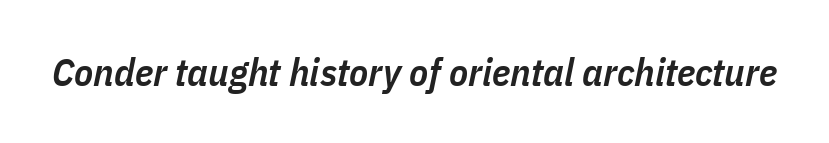
Q: Is the text bold? A: Semi-bold.
Q: Is the text italic (slanted)? A: Yes, it leans right by about 11 degrees.
Q: Is the text underlined? A: No.
Q: Is the spacing between letters normal or unusually wide? A: Normal.
Q: Width (condensed, normal, or wide)? A: Condensed.
Q: Stroke contrast? A: Low.
Q: x-height? A: Medium.
Q: Monospaced? A: No.
